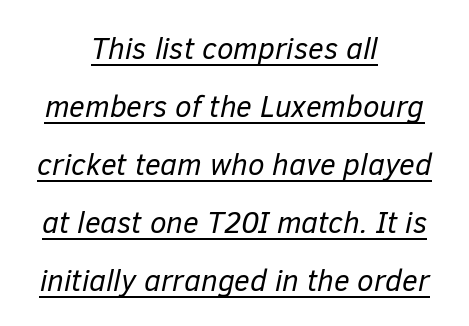
Q: Is the text bold? A: No.
Q: Is the text italic (slanted)? A: Yes, it leans right by about 12 degrees.
Q: Is the text underlined? A: Yes.
Q: How is the paragraph aligned? A: Centered.
Q: Is the spacing between letters normal or unusually wide? A: Normal.
Q: Is the spacing between lines tight, normal or loose? A: Loose.
Q: Width (condensed, normal, or wide)? A: Normal.
Q: Stroke contrast? A: Low.
Q: x-height? A: Medium.
Q: Monospaced? A: No.
